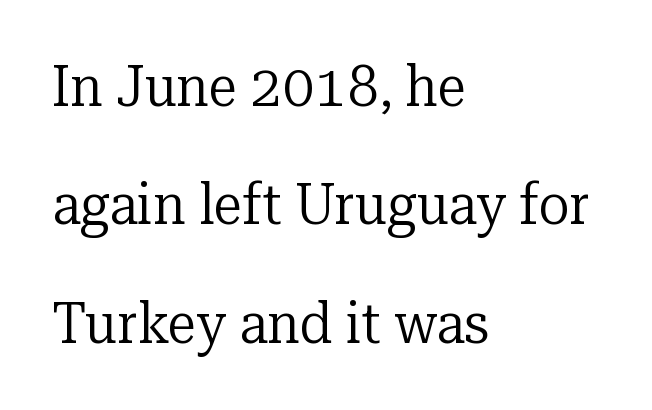
{"serif": "yes", "italic": "no", "bold": "no", "weight": "regular", "width": "normal", "stroke_contrast": "low", "x_height": "medium", "monospaced": "no", "underline": "no", "align": "left", "line_spacing": "loose", "line_spacing_ratio": 2.04, "letter_spacing": "normal", "letter_spacing_em": 0.0, "glyph_px": 58}
